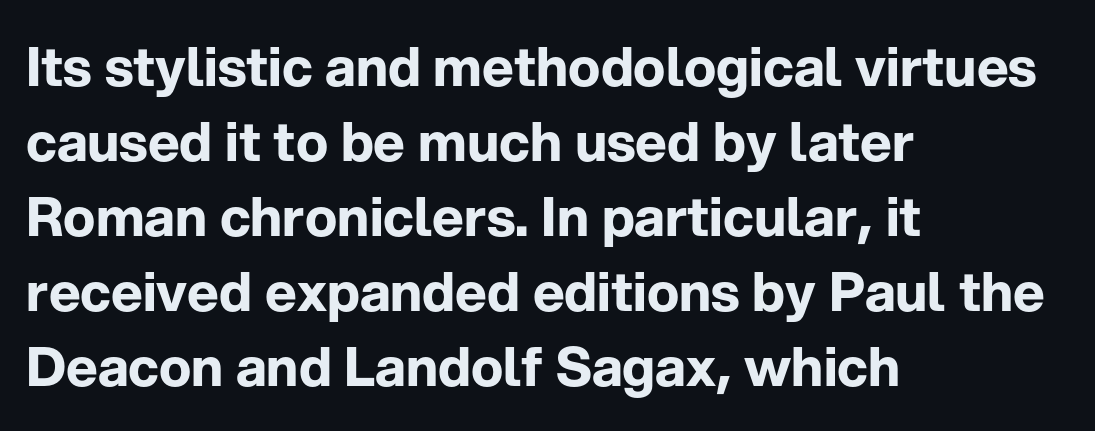
Alignment: flush left. The lettering stays uniformly vertical, giving the passage a roman look. There is no visible air inserted between adjacent glyphs. This sample has the flowing, uneven cadence of proportional lettering. Compared with an ordinary text face, these strokes are far heavier — a full bold.
